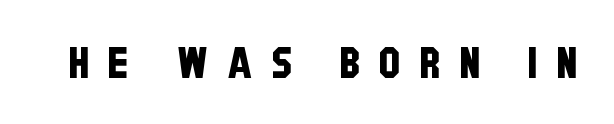
The image shows 43 px condensed sans-serif type; set unusually wide letter spacing (+0.45 em), not underlined; low stroke contrast and a large x-height.
